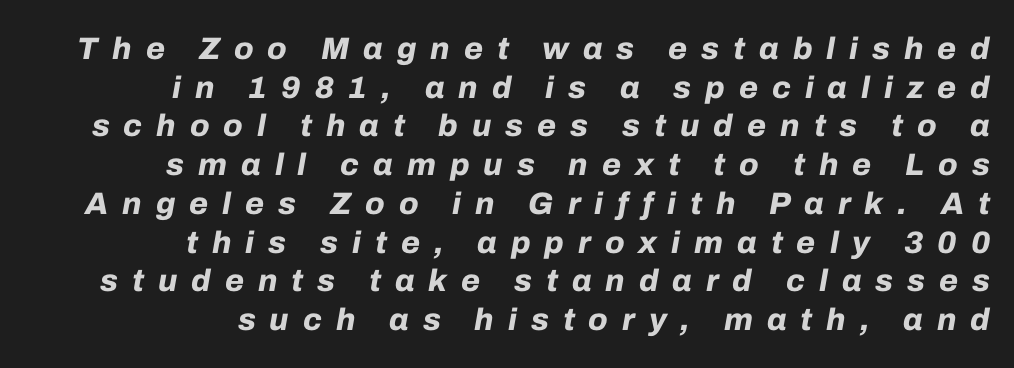
Q: Is the text bold? A: Yes.
Q: Is the text italic (slanted)? A: Yes, it leans right by about 10 degrees.
Q: Is the text underlined? A: No.
Q: How is the paragraph aligned? A: Right-aligned.
Q: Is the spacing between letters normal or unusually wide? A: Unusually wide.
Q: Is the spacing between lines tight, normal or loose? A: Normal.
Q: Width (condensed, normal, or wide)? A: Normal.
Q: Stroke contrast? A: Low.
Q: x-height? A: Medium.
Q: Monospaced? A: No.
